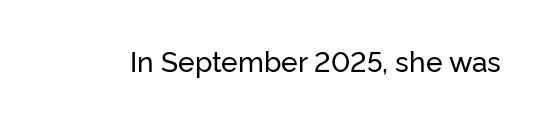
The image shows 28 px sans-serif type, upright; set normal letter spacing, not underlined; low stroke contrast and a medium x-height.
